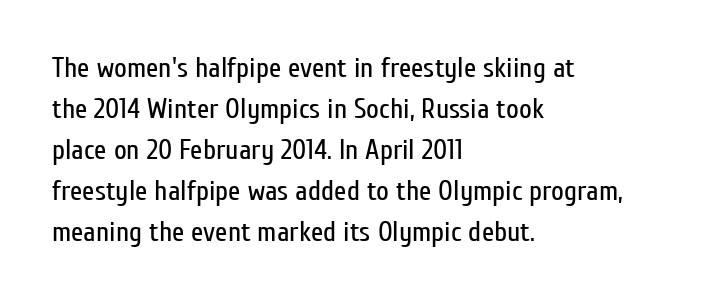
Check the space under the baseline: it is left empty. Compared with a centered layout, this one pins lines to the left instead. These lines were composed using upright roman letters. The letters carry no serifs — their stems end cleanly without finishing strokes. Think standard paragraph weight, or any step lighter than that. Looks like regular typesetting: each glyph gets only the width it needs.
